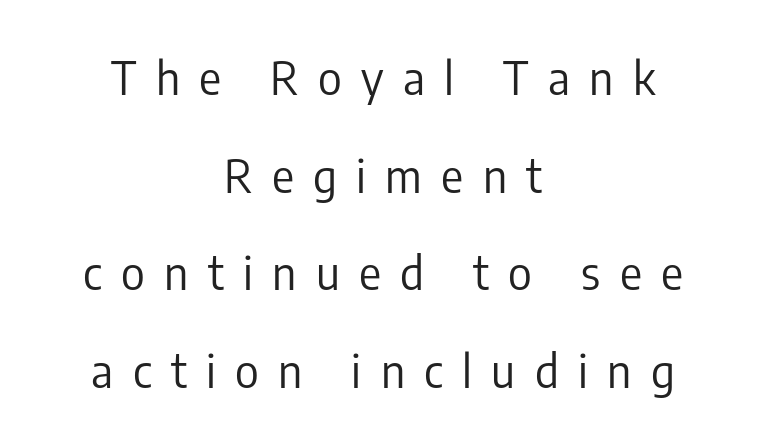
The image shows 46 px regular-weight, condensed sans-serif type, upright; set centered, loose line spacing (2.12x), unusually wide letter spacing (+0.42 em), not underlined; low stroke contrast and a medium x-height.
